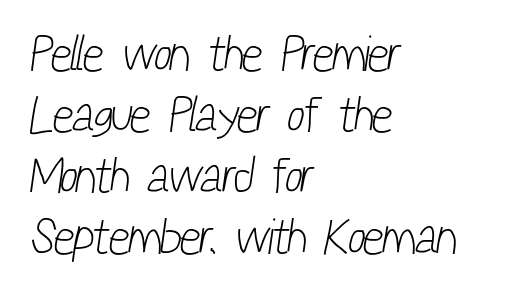
Q: Is the text bold? A: No.
Q: Is the typeface a serif or a sans-serif typeface? A: Sans-serif.
Q: Is the text underlined? A: No.
Q: How is the paragraph aligned? A: Left-aligned.
Q: Is the spacing between letters normal or unusually wide? A: Normal.
Q: Width (condensed, normal, or wide)? A: Condensed.
Q: Stroke contrast? A: Low.
Q: x-height? A: Medium.
Q: Monospaced? A: No.
